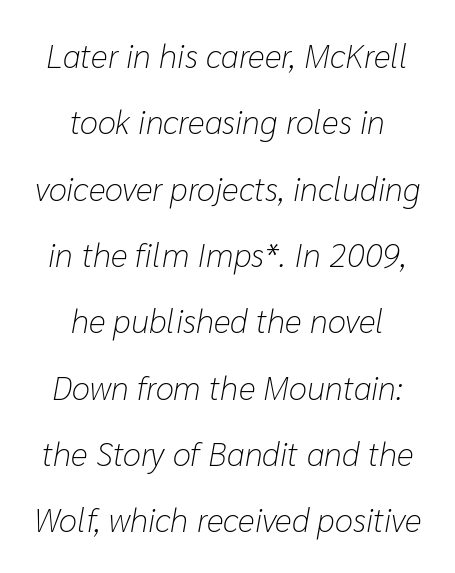
{"italic": "yes", "lean": "right", "slant_degrees": 10, "bold": "no", "weight": "light", "width": "normal", "stroke_contrast": "low", "x_height": "medium", "monospaced": "no", "underline": "no", "align": "center", "line_spacing": "loose", "line_spacing_ratio": 2.01, "letter_spacing": "normal", "letter_spacing_em": 0.0, "glyph_px": 33}
